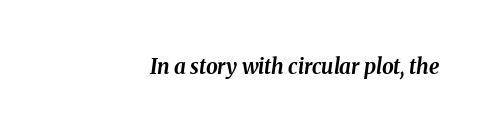
{"italic": "yes", "lean": "right", "slant_degrees": 8, "bold": "yes", "underline": "no", "align": "right", "letter_spacing": "normal", "letter_spacing_em": 0.0, "glyph_px": 21}
